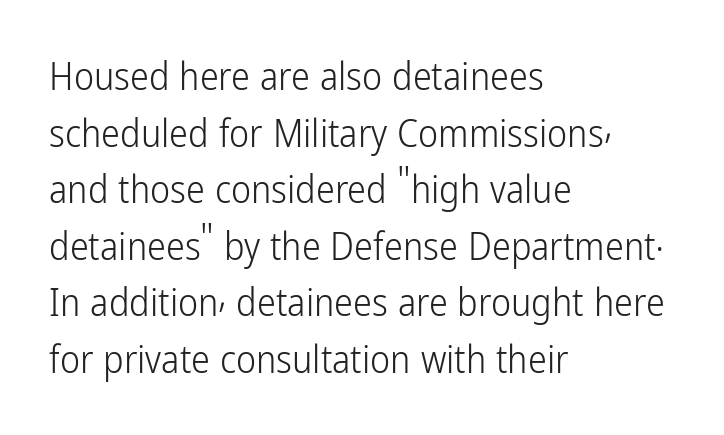
Q: Is the text bold? A: No.
Q: Is the text italic (slanted)? A: No, it is upright.
Q: Is the typeface a serif or a sans-serif typeface? A: Sans-serif.
Q: Is the text underlined? A: No.
Q: How is the paragraph aligned? A: Left-aligned.
Q: Is the spacing between letters normal or unusually wide? A: Normal.
Q: Is the spacing between lines tight, normal or loose? A: Normal.
Q: Width (condensed, normal, or wide)? A: Condensed.
Q: Stroke contrast? A: Low.
Q: x-height? A: Medium.
Q: Monospaced? A: No.
